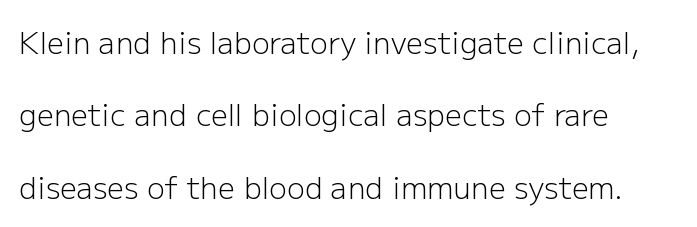
Q: Is the text bold? A: No.
Q: Is the text italic (slanted)? A: No, it is upright.
Q: Is the typeface a serif or a sans-serif typeface? A: Sans-serif.
Q: Is the text underlined? A: No.
Q: How is the paragraph aligned? A: Left-aligned.
Q: Is the spacing between letters normal or unusually wide? A: Normal.
Q: Is the spacing between lines tight, normal or loose? A: Loose.
Q: Width (condensed, normal, or wide)? A: Normal.
Q: Stroke contrast? A: Low.
Q: x-height? A: Medium.
Q: Monospaced? A: No.
